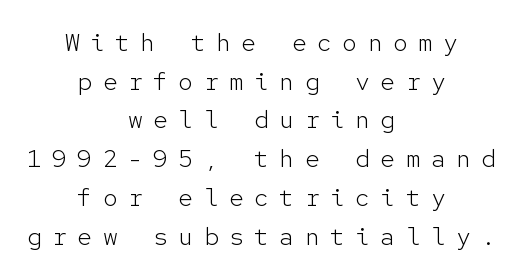
{"italic": "no", "bold": "no", "underline": "no", "align": "center", "line_spacing": "normal", "line_spacing_ratio": 1.55, "letter_spacing": "wide", "letter_spacing_em": 0.41, "glyph_px": 25}
